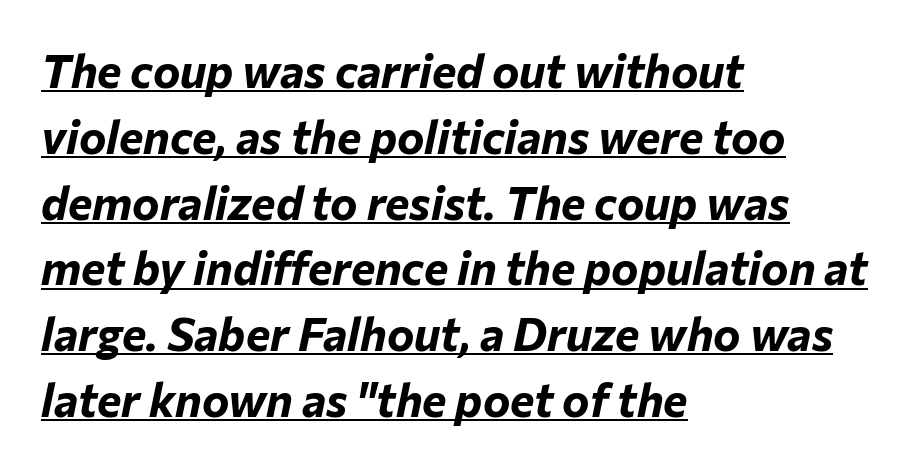
Students, this is bold: see how much ink each stroke carries. Caption: standard tracking, unaltered. The space between consecutive lines is moderate. Varying glyph widths throughout — classic text-font behaviour. Every row of glyphs begins at an identical x-position on the left.
